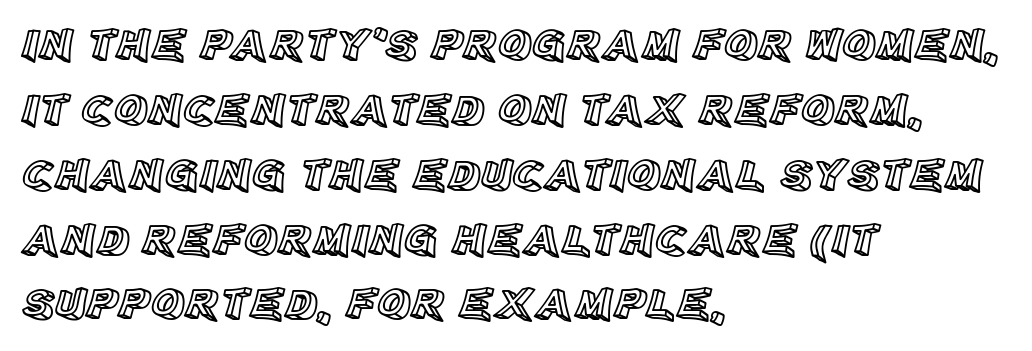
Rows of type keep a routine distance in the vertical direction. A bare baseline throughout the passage. Observe the ordinary spacing: letters are neighbours, not strangers.
